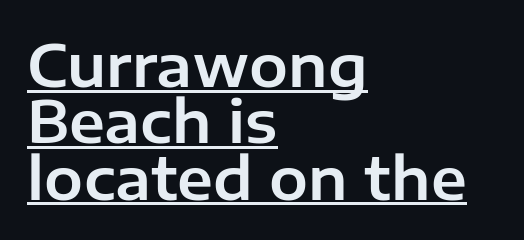
{"serif": "no", "italic": "no", "width": "normal", "stroke_contrast": "low", "x_height": "medium", "monospaced": "no", "underline": "yes", "align": "left", "line_spacing": "tight", "line_spacing_ratio": 0.97, "letter_spacing": "normal", "letter_spacing_em": 0.0, "glyph_px": 58}
